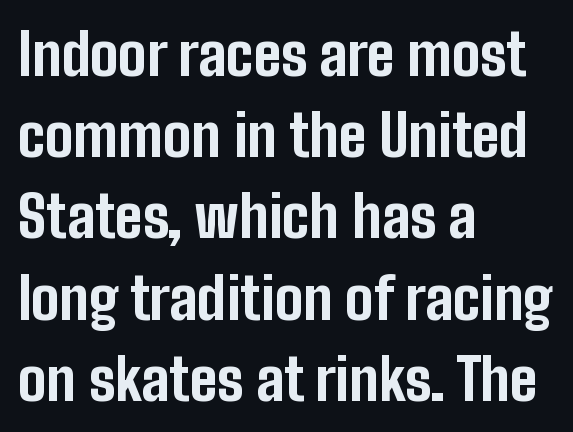
Q: Is the text bold? A: Yes.
Q: Is the text italic (slanted)? A: No, it is upright.
Q: Is the typeface a serif or a sans-serif typeface? A: Sans-serif.
Q: Is the text underlined? A: No.
Q: How is the paragraph aligned? A: Left-aligned.
Q: Is the spacing between letters normal or unusually wide? A: Normal.
Q: Is the spacing between lines tight, normal or loose? A: Normal.
Q: Width (condensed, normal, or wide)? A: Condensed.
Q: Stroke contrast? A: Low.
Q: x-height? A: Medium.
Q: Monospaced? A: No.
